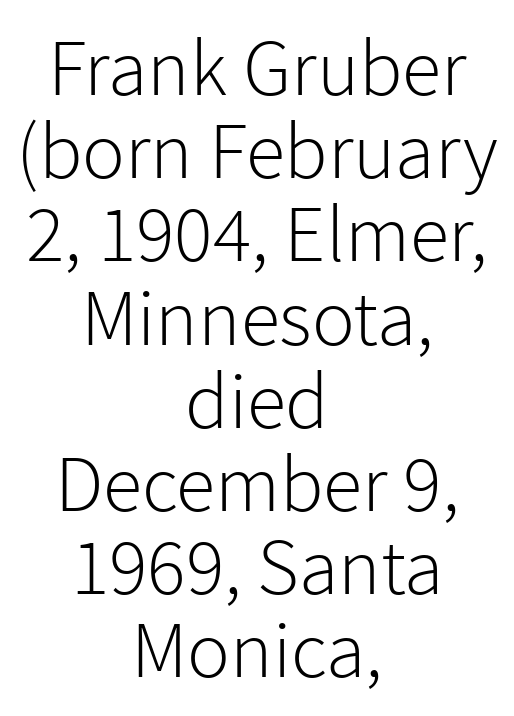
The image shows 80 px light sans-serif type, upright; set centered, tight line spacing (1.04x), normal letter spacing, not underlined; a medium x-height.
